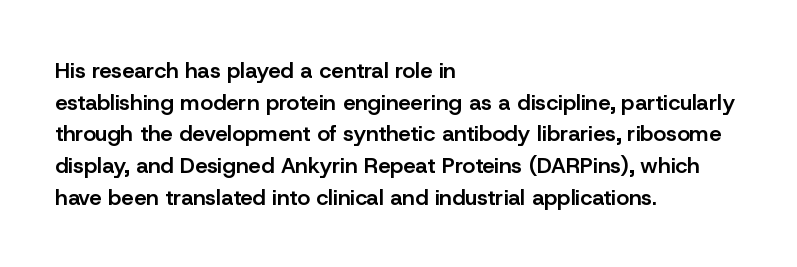
The image shows 22 px text type, upright; set left-aligned, normal line spacing (1.44x), normal letter spacing, not underlined.
